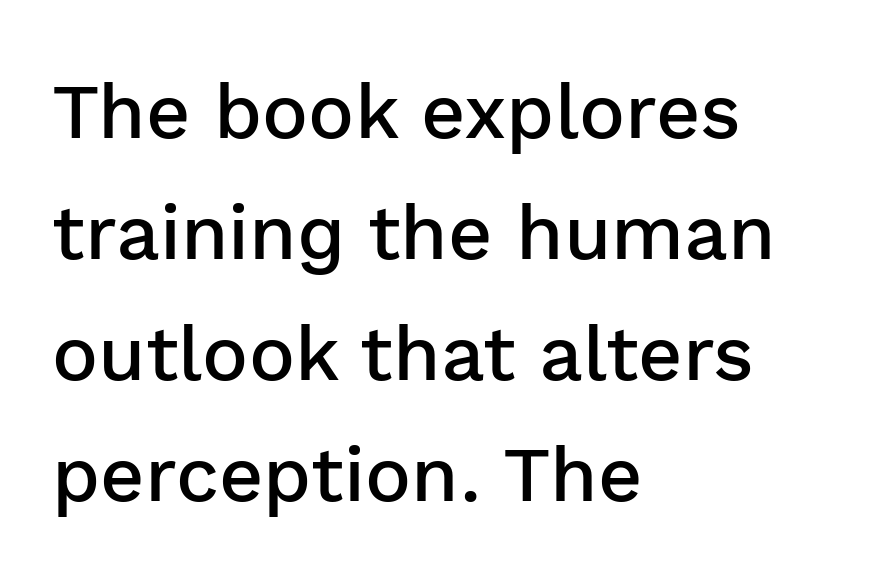
The foot of each line stays bare and open. Slightly chunky letters — semibold, I'd say, not full bold. Style check: upright. The letters advance in unequal steps, a hallmark of proportional type.
